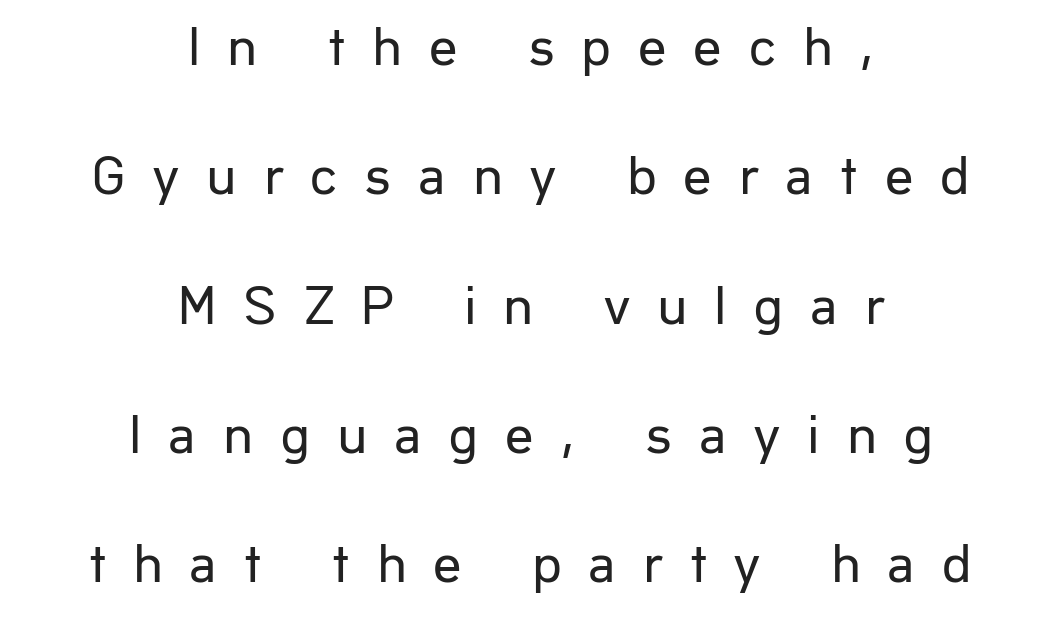
These lines stack symmetrically, like a column narrowing and widening about its center. Characters remain perfectly vertical along every line. The font family rendered here belongs to the sans-serif group. Proportional: the letters do not fall into vertical columns.
